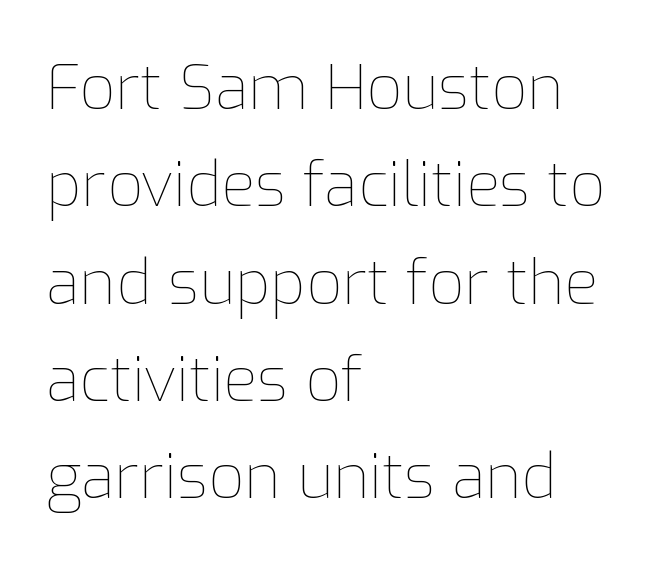
The axis of the letterforms is exactly vertical. All the whitespace from short lines collects on the right. The typeface has the unassuming heft of standard copy or less. Students, note that the glyphs here touch the page at normal intervals.
